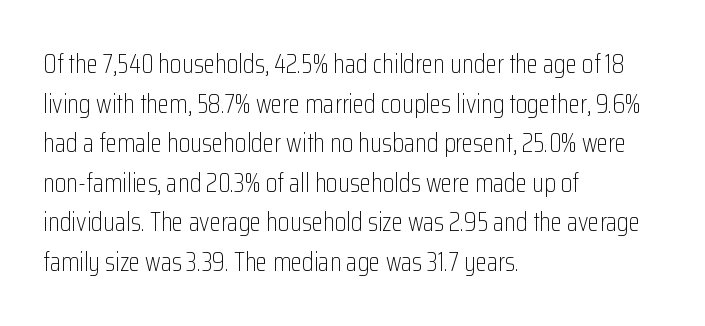
The image shows 26 px text type, upright; set left-aligned, normal line spacing (1.52x), normal letter spacing, not underlined.
